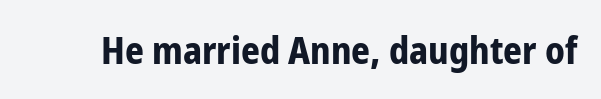
The image shows 37 px bold, condensed sans-serif type, upright; set normal letter spacing, not underlined; low stroke contrast and a medium x-height.
